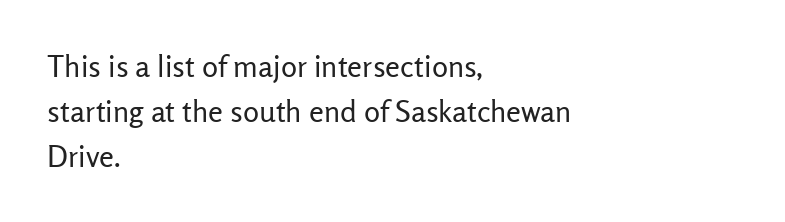
Is this a heavy cut? Hardly; it is regular or lighter. This is sans-serif lettering, the kind often seen on screens and signage. The rows are spaced the way most documents space them. Characters follow at the spacing the type designer built in.
